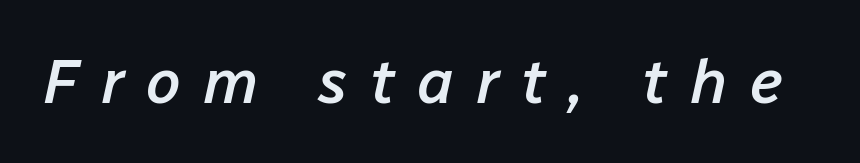
Q: Is the text bold? A: Semi-bold.
Q: Is the text italic (slanted)? A: Yes, it leans right by about 12 degrees.
Q: Is the text underlined? A: No.
Q: Is the spacing between letters normal or unusually wide? A: Unusually wide.
Q: Width (condensed, normal, or wide)? A: Normal.
Q: Stroke contrast? A: Low.
Q: x-height? A: Medium.
Q: Monospaced? A: No.
